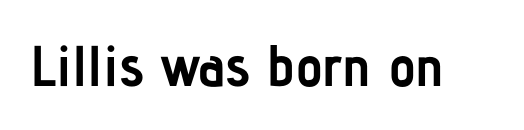
{"serif": "no", "italic": "no", "bold": "yes", "weight": "semibold", "width": "condensed", "stroke_contrast": "low", "x_height": "medium", "monospaced": "no", "underline": "no", "letter_spacing": "normal", "letter_spacing_em": 0.0, "glyph_px": 58}
